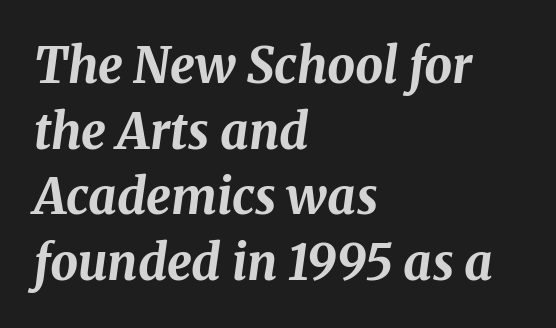
{"italic": "yes", "lean": "right", "slant_degrees": 8, "bold": "yes", "weight": "bold", "width": "normal", "stroke_contrast": "medium", "x_height": "medium", "monospaced": "no", "underline": "no", "align": "left", "line_spacing": "normal", "line_spacing_ratio": 1.34, "letter_spacing": "normal", "letter_spacing_em": 0.0, "glyph_px": 49}
